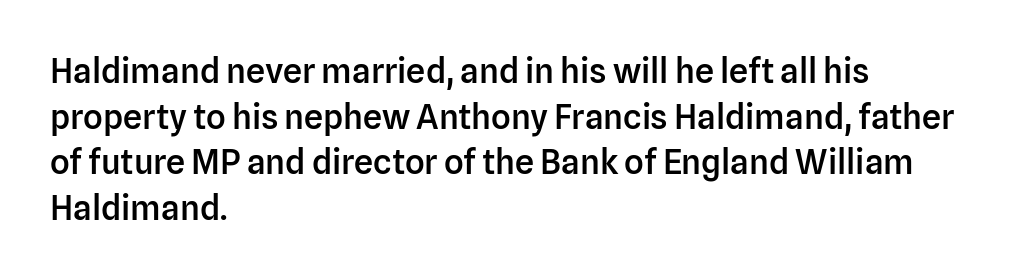
Posture: upright roman. Heft: intermediate — a semibold. Quick note: interline space is typical. This sample uses a sans-serif face. Do the characters align in a grid? No, the font is proportional. Which margin do the lines hug? The left one — the right edge is uneven.
